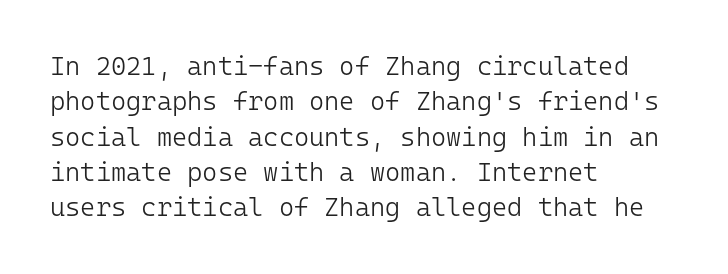
The image shows 26 px text type, upright; set left-aligned, normal line spacing (1.36x), normal letter spacing, not underlined.
